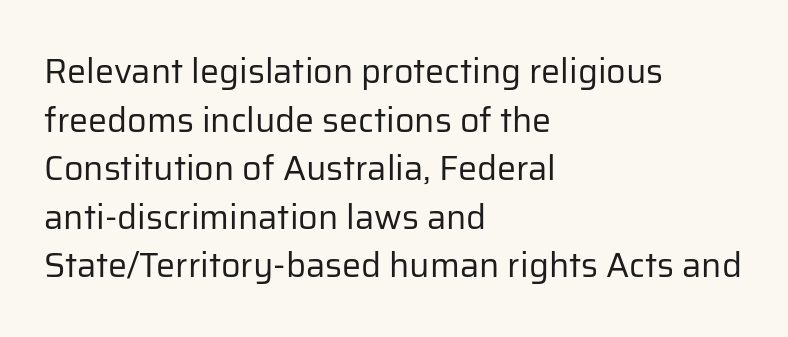
{"serif": "no", "italic": "no", "bold": "no", "weight": "regular", "width": "normal", "stroke_contrast": "low", "x_height": "medium", "monospaced": "no", "underline": "no", "align": "left", "line_spacing": "normal", "line_spacing_ratio": 1.43, "letter_spacing": "normal", "letter_spacing_em": 0.0, "glyph_px": 34}
